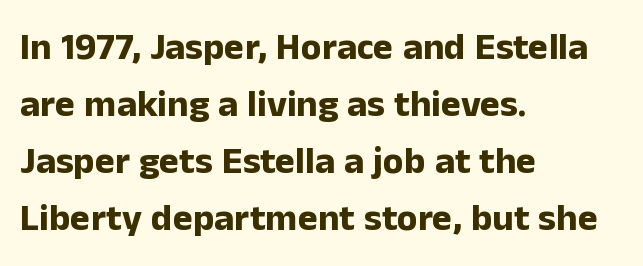
The image shows 38 px bold sans-serif type, upright; set left-aligned, normal line spacing (1.5x), normal letter spacing, not underlined; low stroke contrast and a medium x-height.
